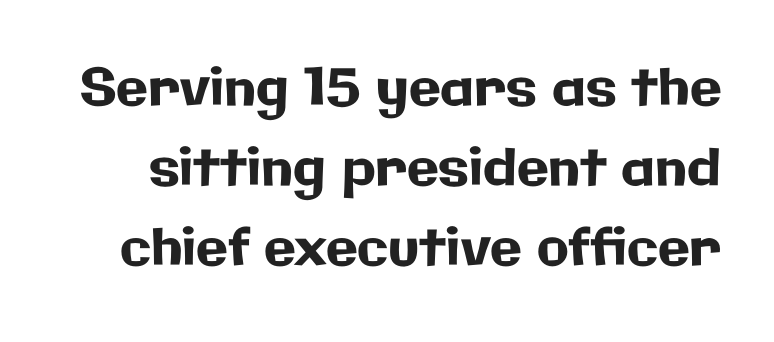
Q: Is the text italic (slanted)? A: No, it is upright.
Q: Is the typeface a serif or a sans-serif typeface? A: Sans-serif.
Q: Is the text underlined? A: No.
Q: Is the spacing between letters normal or unusually wide? A: Normal.
Q: Is the spacing between lines tight, normal or loose? A: Normal.
Q: Width (condensed, normal, or wide)? A: Normal.
Q: Stroke contrast? A: Low.
Q: x-height? A: Medium.
Q: Monospaced? A: No.
